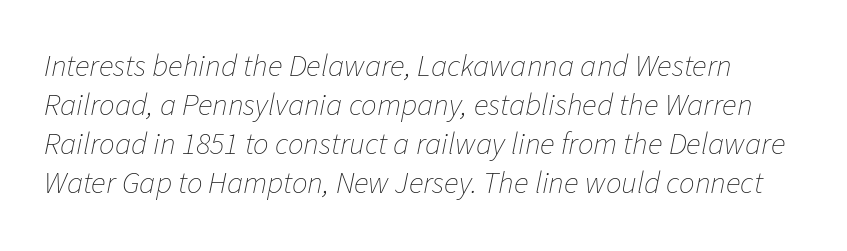
{"italic": "yes", "lean": "right", "slant_degrees": 11, "bold": "no", "weight": "thin", "width": "normal", "stroke_contrast": "low", "x_height": "medium", "monospaced": "no", "underline": "no", "line_spacing": "normal", "line_spacing_ratio": 1.26, "letter_spacing": "normal", "letter_spacing_em": 0.0, "glyph_px": 31}
